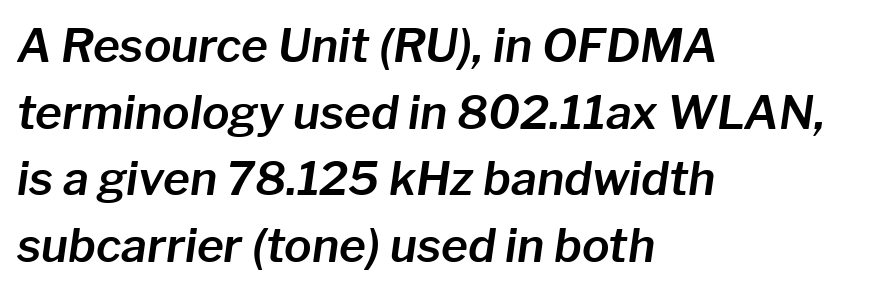
Q: Is the text italic (slanted)? A: Yes, it leans right by about 8 degrees.
Q: Is the text underlined? A: No.
Q: How is the paragraph aligned? A: Left-aligned.
Q: Is the spacing between letters normal or unusually wide? A: Normal.
Q: Is the spacing between lines tight, normal or loose? A: Normal.
Q: Width (condensed, normal, or wide)? A: Normal.
Q: Stroke contrast? A: Low.
Q: x-height? A: Medium.
Q: Monospaced? A: No.
